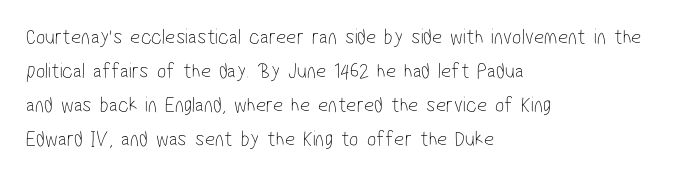
The image shows 22 px text type; set left-aligned, normal line spacing (1.55x), normal letter spacing, not underlined.
